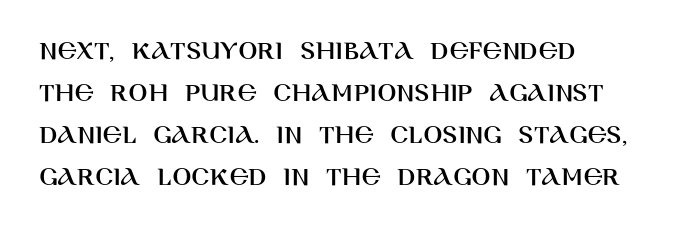
Q: Is the text italic (slanted)? A: No, it is upright.
Q: Is the typeface a serif or a sans-serif typeface? A: Sans-serif.
Q: Is the text underlined? A: No.
Q: How is the paragraph aligned? A: Left-aligned.
Q: Is the spacing between letters normal or unusually wide? A: Normal.
Q: Is the spacing between lines tight, normal or loose? A: Normal.
Q: Width (condensed, normal, or wide)? A: Normal.
Q: Stroke contrast? A: High.
Q: x-height? A: Large.
Q: Monospaced? A: No.
